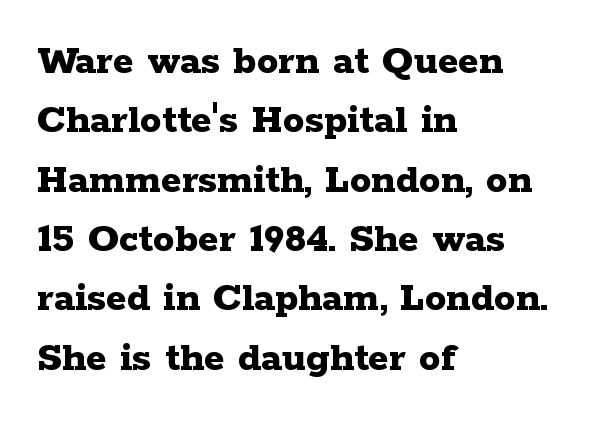
The image shows 43 px bold, wide serif type, upright; set left-aligned, normal line spacing (1.38x), normal letter spacing, not underlined; low stroke contrast and a medium x-height.
